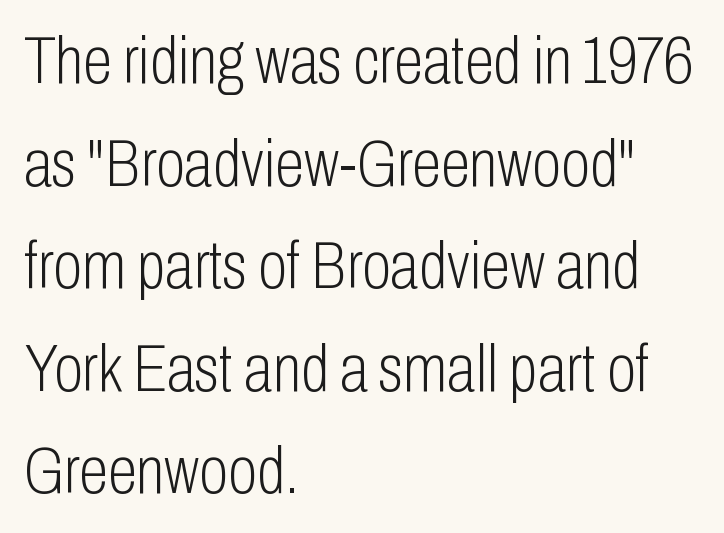
Q: Is the text bold? A: No.
Q: Is the text italic (slanted)? A: No, it is upright.
Q: Is the typeface a serif or a sans-serif typeface? A: Sans-serif.
Q: Is the text underlined? A: No.
Q: How is the paragraph aligned? A: Left-aligned.
Q: Is the spacing between letters normal or unusually wide? A: Normal.
Q: Is the spacing between lines tight, normal or loose? A: Normal.
Q: Width (condensed, normal, or wide)? A: Condensed.
Q: Stroke contrast? A: Low.
Q: x-height? A: Medium.
Q: Monospaced? A: No.
